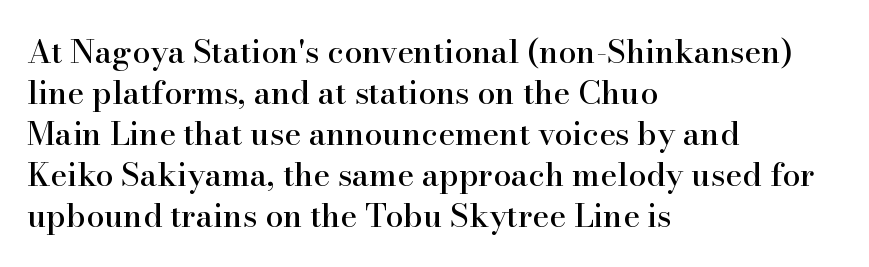
The image shows 32 px serif type, upright; set left-aligned, normal line spacing (1.28x), normal letter spacing, not underlined; high stroke contrast and a small x-height.
